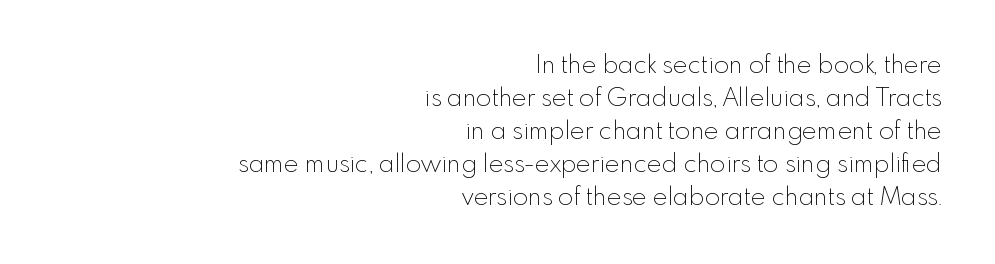
Q: Is the text bold? A: No.
Q: Is the text italic (slanted)? A: No, it is upright.
Q: Is the text underlined? A: No.
Q: How is the paragraph aligned? A: Right-aligned.
Q: Is the spacing between letters normal or unusually wide? A: Normal.
Q: Is the spacing between lines tight, normal or loose? A: Normal.
